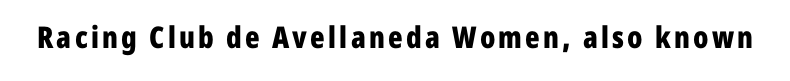
In terms of weight, the rendering is a true, heavy bold. Varying glyph widths throughout — classic text-font behaviour. The letters stand straight up with perfectly vertical stems. Each letter's strokes conclude bluntly, with no projecting serifs. Plain, unruled lines of type.
